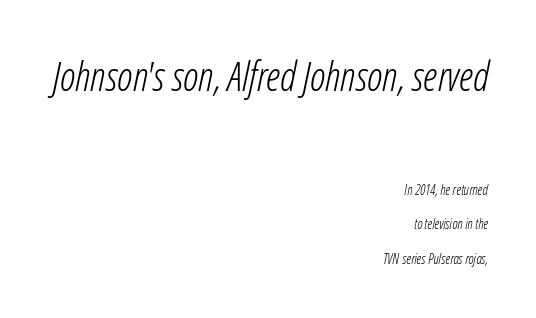
The image shows 40 px light, condensed type, italic (leaning right); set right-aligned, loose line spacing (2.49x), normal letter spacing, not underlined; the first (top) block is 2.86x larger; low stroke contrast and a medium x-height.
